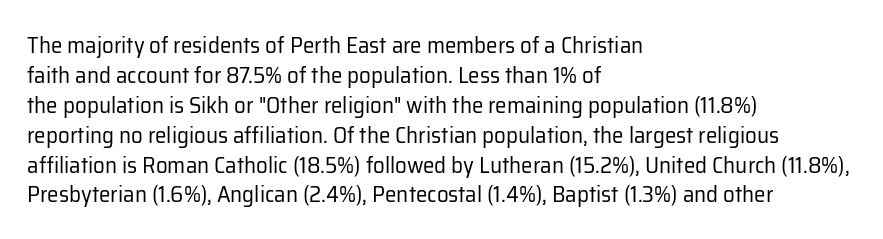
{"italic": "no", "bold": "no", "underline": "no", "align": "left", "line_spacing": "normal", "line_spacing_ratio": 1.3, "letter_spacing": "normal", "letter_spacing_em": 0.0, "glyph_px": 23}
